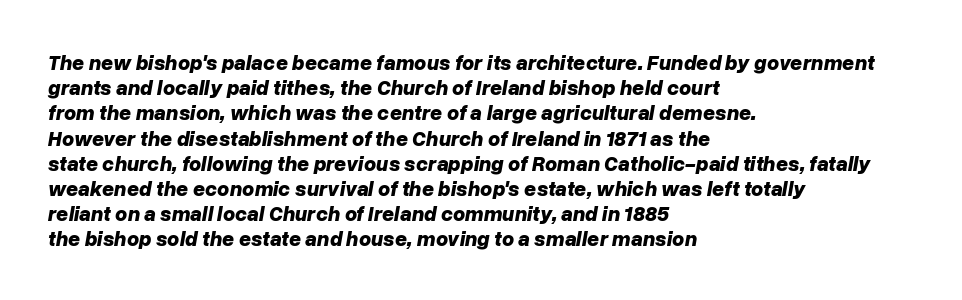
{"italic": "yes", "lean": "right", "slant_degrees": 10, "bold": "yes", "underline": "no", "align": "left", "line_spacing_ratio": 1.2, "letter_spacing": "normal", "letter_spacing_em": 0.0, "glyph_px": 21}
